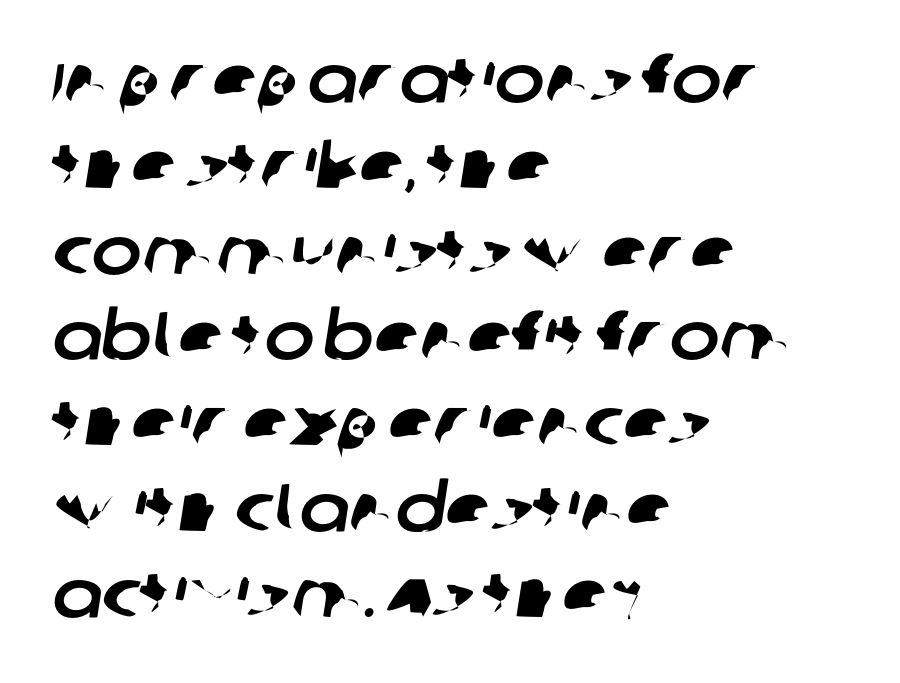
Q: Is the typeface a serif or a sans-serif typeface? A: Sans-serif.
Q: Is the text underlined? A: No.
Q: How is the paragraph aligned? A: Left-aligned.
Q: Is the spacing between letters normal or unusually wide? A: Normal.
Q: Is the spacing between lines tight, normal or loose? A: Normal.
Q: Width (condensed, normal, or wide)? A: Normal.
Q: Stroke contrast? A: Low.
Q: x-height? A: Large.
Q: Monospaced? A: No.
